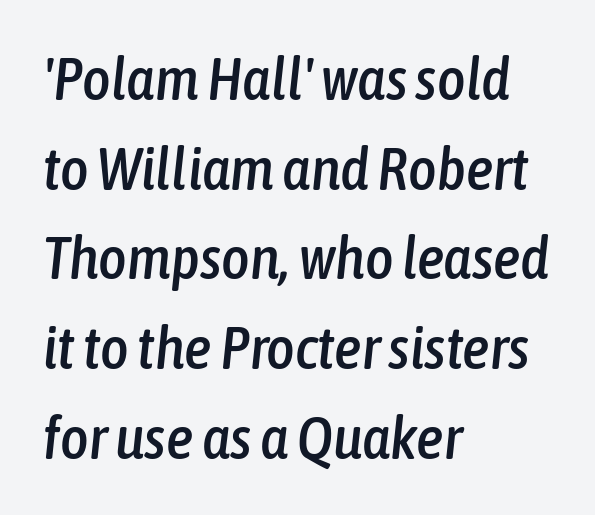
A bare baseline throughout the passage. Each letter keeps its own natural width here, so spacing adapts to shape. Rows of type keep a routine distance in the vertical direction. The setting favours the left margin, as ordinary paragraphs usually do.
